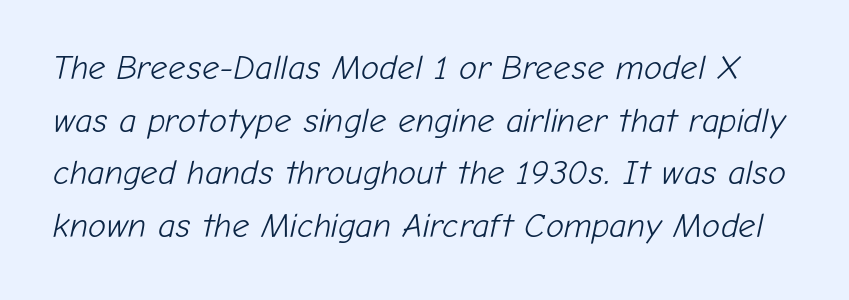
Q: Is the text bold? A: No.
Q: Is the text italic (slanted)? A: Yes, it leans right by about 12 degrees.
Q: Is the text underlined? A: No.
Q: Is the spacing between letters normal or unusually wide? A: Normal.
Q: Is the spacing between lines tight, normal or loose? A: Normal.
Q: Width (condensed, normal, or wide)? A: Normal.
Q: Stroke contrast? A: Low.
Q: x-height? A: Medium.
Q: Monospaced? A: No.
